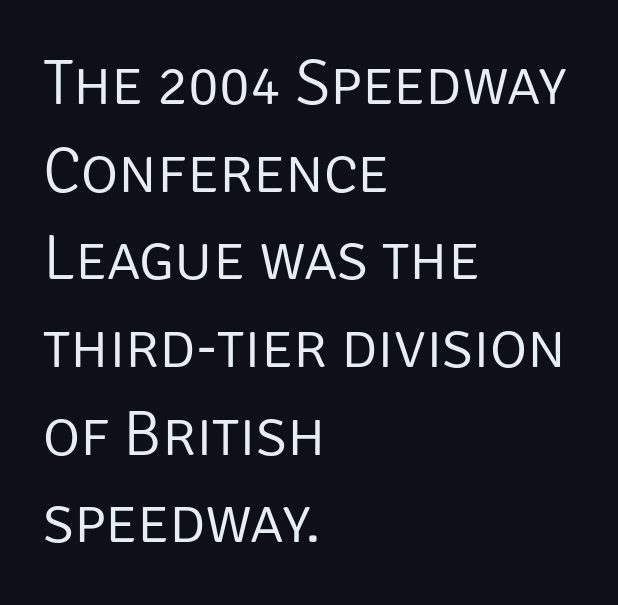
Q: Is the text bold? A: No.
Q: Is the text italic (slanted)? A: No, it is upright.
Q: Is the typeface a serif or a sans-serif typeface? A: Sans-serif.
Q: Is the text underlined? A: No.
Q: How is the paragraph aligned? A: Left-aligned.
Q: Is the spacing between letters normal or unusually wide? A: Normal.
Q: Is the spacing between lines tight, normal or loose? A: Normal.
Q: Width (condensed, normal, or wide)? A: Normal.
Q: Stroke contrast? A: Low.
Q: x-height? A: Large.
Q: Monospaced? A: No.
